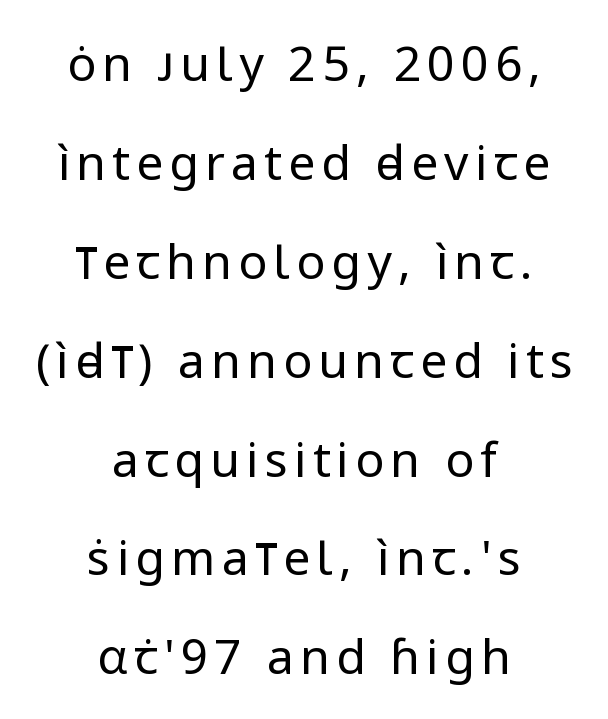
Q: Is the text bold? A: No.
Q: Is the text italic (slanted)? A: No, it is upright.
Q: Is the typeface a serif or a sans-serif typeface? A: Sans-serif.
Q: Is the text underlined? A: No.
Q: How is the paragraph aligned? A: Centered.
Q: Is the spacing between lines tight, normal or loose? A: Loose.
Q: Width (condensed, normal, or wide)? A: Normal.
Q: Stroke contrast? A: Low.
Q: x-height? A: Medium.
Q: Monospaced? A: No.
